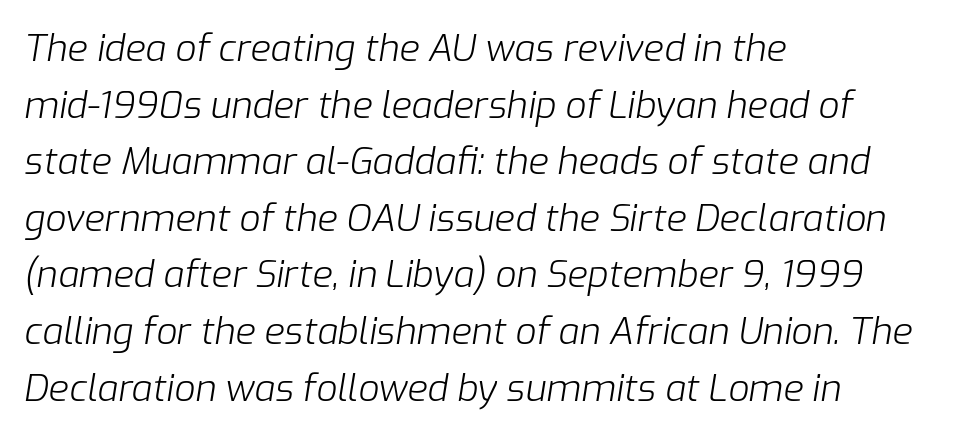
Q: Is the text bold? A: No.
Q: Is the text italic (slanted)? A: Yes, it leans right by about 9 degrees.
Q: Is the text underlined? A: No.
Q: How is the paragraph aligned? A: Left-aligned.
Q: Is the spacing between letters normal or unusually wide? A: Normal.
Q: Is the spacing between lines tight, normal or loose? A: Normal.
Q: Width (condensed, normal, or wide)? A: Normal.
Q: Stroke contrast? A: Low.
Q: x-height? A: Medium.
Q: Monospaced? A: No.
